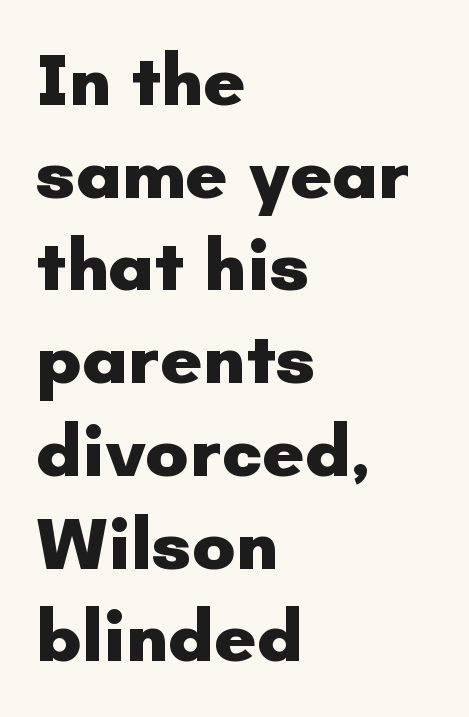
{"serif": "no", "italic": "no", "bold": "yes", "weight": "heavy", "width": "normal", "stroke_contrast": "low", "x_height": "small", "monospaced": "no", "underline": "no", "align": "left", "line_spacing": "normal", "line_spacing_ratio": 1.27, "letter_spacing": "normal", "letter_spacing_em": 0.0, "glyph_px": 73}
